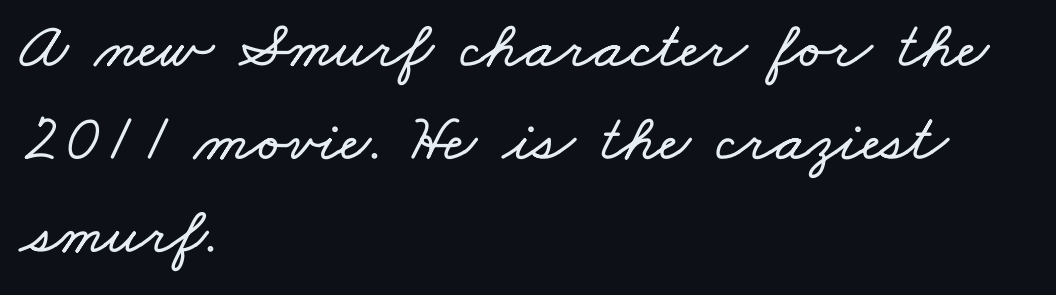
The image shows 67 px wide type; set left-aligned, normal line spacing (1.39x), normal letter spacing, not underlined; low stroke contrast and a small x-height.
